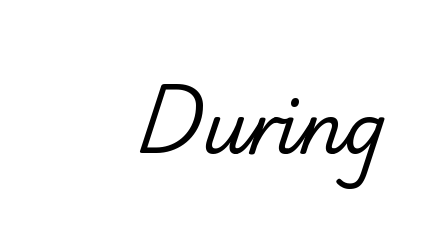
Q: Is the text bold? A: No.
Q: Is the typeface a serif or a sans-serif typeface? A: Sans-serif.
Q: Is the text underlined? A: No.
Q: Is the spacing between letters normal or unusually wide? A: Normal.
Q: Width (condensed, normal, or wide)? A: Normal.
Q: Stroke contrast? A: Low.
Q: x-height? A: Small.
Q: Monospaced? A: No.
